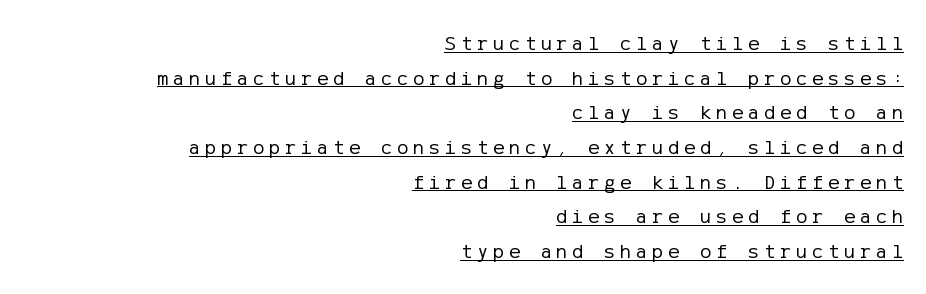
The image shows 21 px text type, upright; set right-aligned, normal line spacing (1.65x), unusually wide letter spacing (+0.23 em), underlined.
